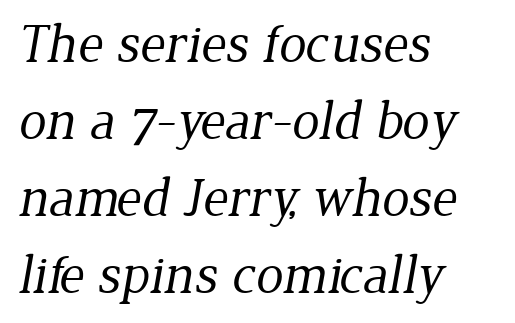
Q: Is the text bold? A: No.
Q: Is the typeface a serif or a sans-serif typeface? A: Serif.
Q: Is the text underlined? A: No.
Q: How is the paragraph aligned? A: Left-aligned.
Q: Is the spacing between letters normal or unusually wide? A: Normal.
Q: Is the spacing between lines tight, normal or loose? A: Normal.
Q: Width (condensed, normal, or wide)? A: Normal.
Q: Stroke contrast? A: Low.
Q: x-height? A: Medium.
Q: Monospaced? A: No.
